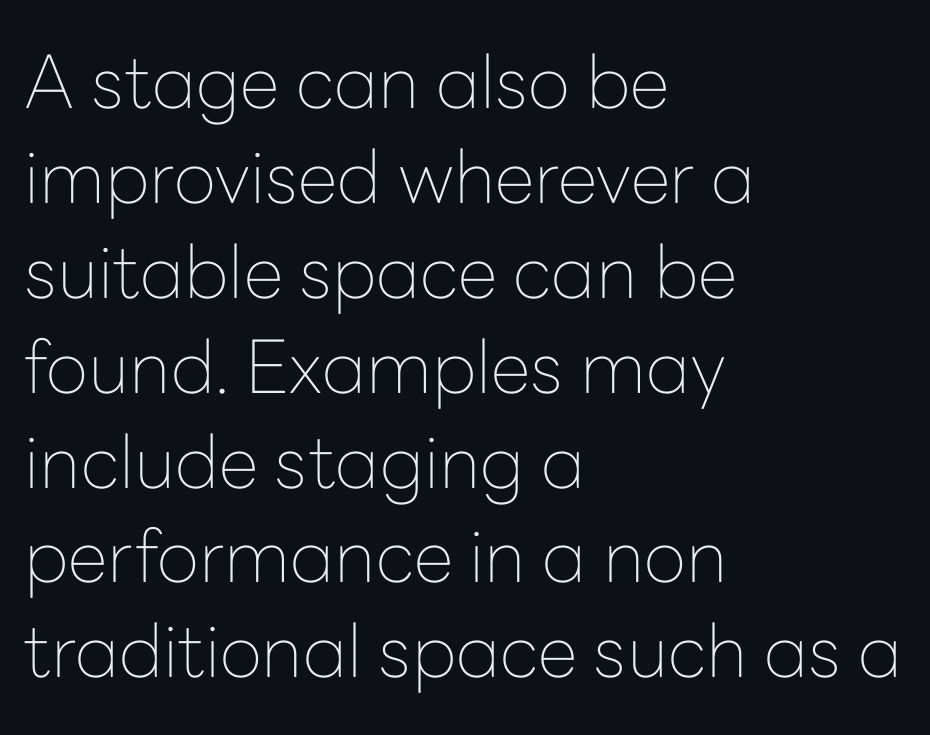
Words float on clear page, feet unadorned. The cut favours lightness, reaching ordinary text weight at its darkest. This is the regular roman posture of the typeface. Casual observation: everything's shoved over to the left. The letters advance in unequal steps, a hallmark of proportional type.
